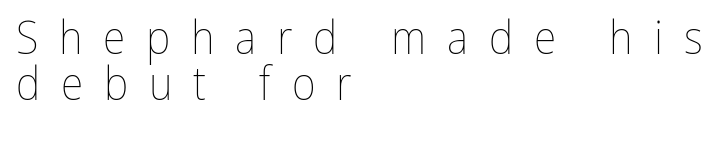
The image shows 46 px thin, condensed type, upright; set left-aligned, tight line spacing (0.99x), unusually wide letter spacing (+0.45 em), not underlined; low stroke contrast and a medium x-height.
